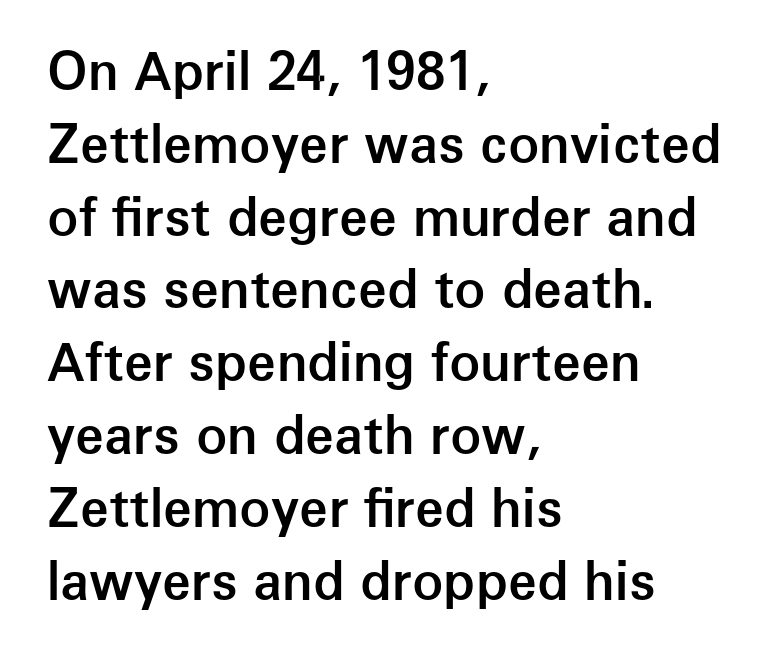
The image shows 52 px semibold sans-serif type, upright; set left-aligned, normal line spacing (1.4x), normal letter spacing, not underlined; low stroke contrast and a medium x-height.
